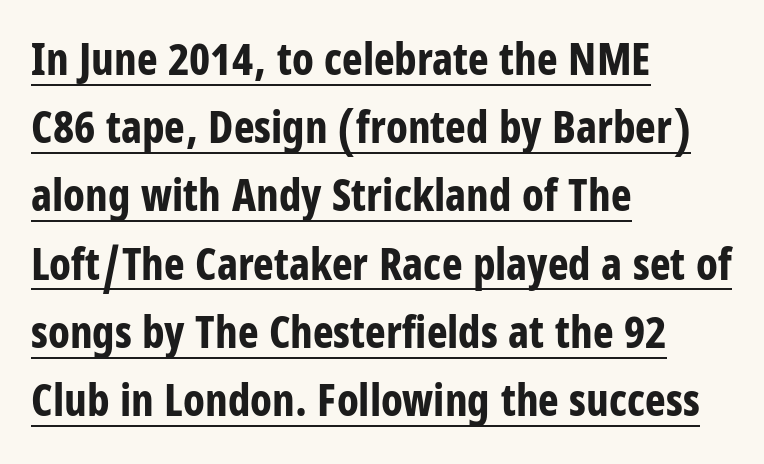
Q: Is the text bold? A: Yes.
Q: Is the text italic (slanted)? A: No, it is upright.
Q: Is the typeface a serif or a sans-serif typeface? A: Sans-serif.
Q: Is the text underlined? A: Yes.
Q: How is the paragraph aligned? A: Left-aligned.
Q: Is the spacing between letters normal or unusually wide? A: Normal.
Q: Is the spacing between lines tight, normal or loose? A: Normal.
Q: Width (condensed, normal, or wide)? A: Condensed.
Q: Stroke contrast? A: Low.
Q: x-height? A: Large.
Q: Monospaced? A: No.
